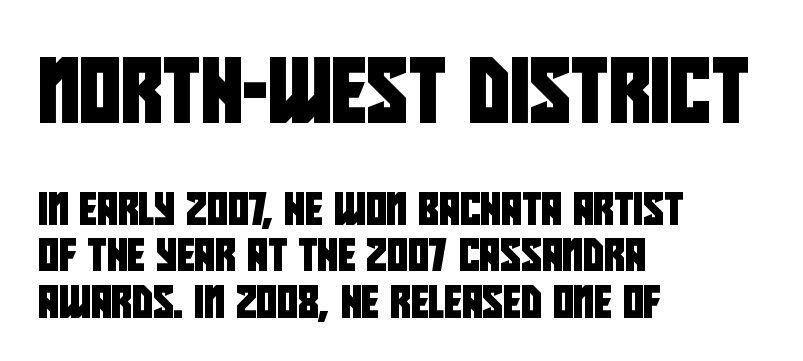
The upper block of text is set noticeably larger than the block beneath it. The rendering anchors every line to the left-hand side. Varying glyph widths throughout — classic text-font behaviour. What kind of face is this? One without serifs — a sans. Tracking here is standard; glyphs follow each other at the usual distance. Line spacing here is normal.
